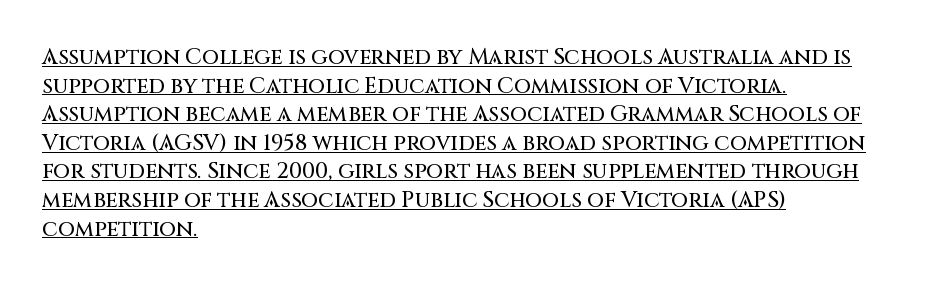
The image shows 22 px text type, upright; set left-aligned, normal line spacing (1.3x), normal letter spacing, underlined.
